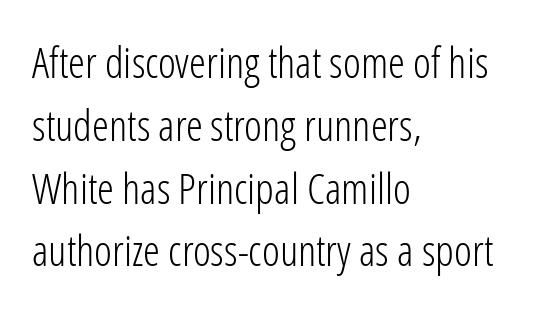
The image shows 43 px light, condensed sans-serif type, upright; set left-aligned, normal line spacing (1.46x), normal letter spacing, not underlined; low stroke contrast and a medium x-height.
